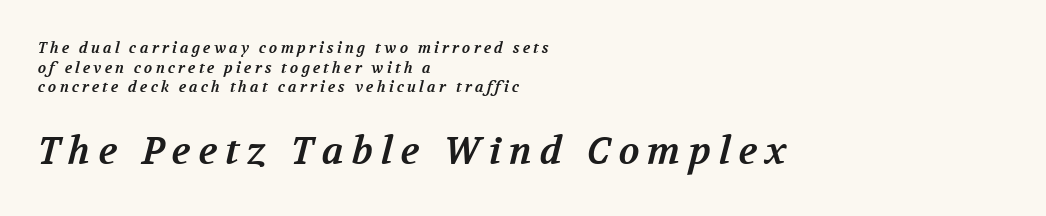
The image shows 38 px bold serif type; set left-aligned, normal line spacing (1.31x), unusually wide letter spacing (+0.21 em), not underlined; the second (bottom) block is 2.53x larger; medium stroke contrast and a medium x-height.
